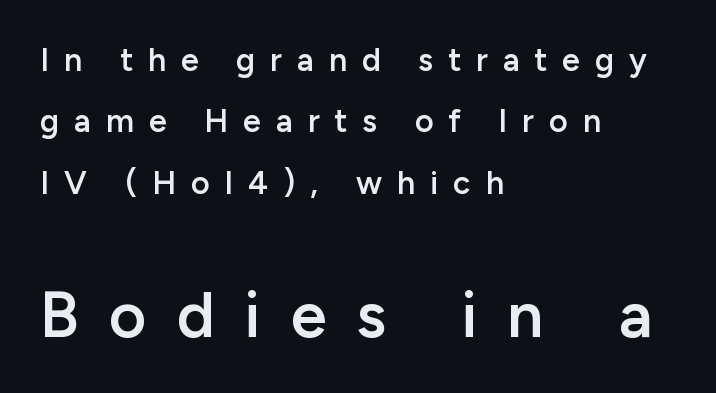
You get the small type first, then a jump to larger type. Do the characters align in a grid? No, the font is proportional. Notice the wide empty band between every row — that's loose leading. Descenders are the only things crossing below the line. The letters are spread apart with noticeably loose tracking.
